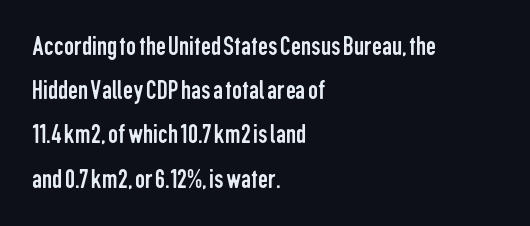
Q: Is the text bold? A: No.
Q: Is the text italic (slanted)? A: No, it is upright.
Q: Is the typeface a serif or a sans-serif typeface? A: Sans-serif.
Q: Is the text underlined? A: No.
Q: How is the paragraph aligned? A: Left-aligned.
Q: Is the spacing between letters normal or unusually wide? A: Normal.
Q: Is the spacing between lines tight, normal or loose? A: Normal.
Q: Width (condensed, normal, or wide)? A: Condensed.
Q: Stroke contrast? A: Low.
Q: x-height? A: Medium.
Q: Monospaced? A: No.
